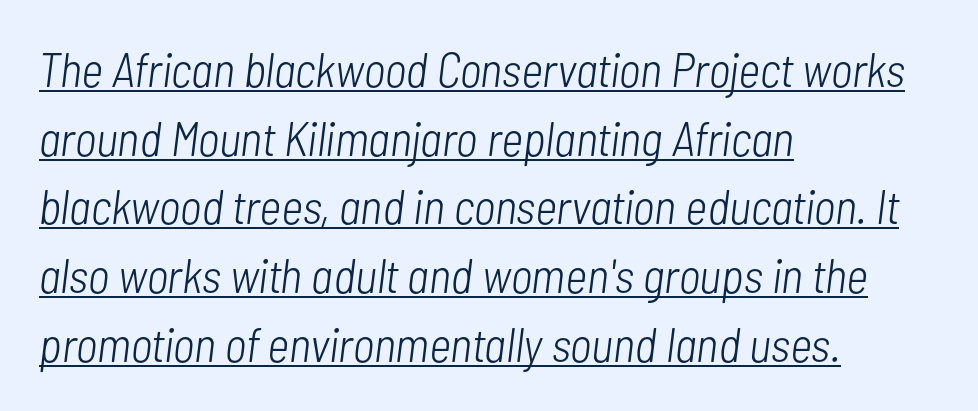
{"italic": "yes", "lean": "right", "slant_degrees": 7, "bold": "no", "weight": "light", "width": "condensed", "stroke_contrast": "low", "x_height": "medium", "monospaced": "no", "underline": "yes", "align": "left", "line_spacing": "normal", "line_spacing_ratio": 1.43, "letter_spacing": "normal", "letter_spacing_em": 0.0, "glyph_px": 48}
